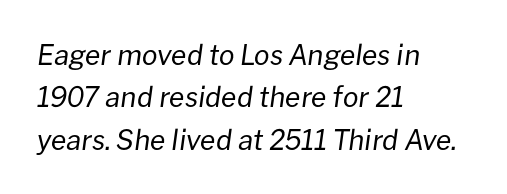
{"italic": "yes", "lean": "right", "slant_degrees": 8, "bold": "no", "weight": "regular", "width": "normal", "stroke_contrast": "low", "x_height": "medium", "monospaced": "no", "underline": "no", "align": "left", "line_spacing": "normal", "line_spacing_ratio": 1.51, "letter_spacing": "normal", "letter_spacing_em": 0.0, "glyph_px": 28}
